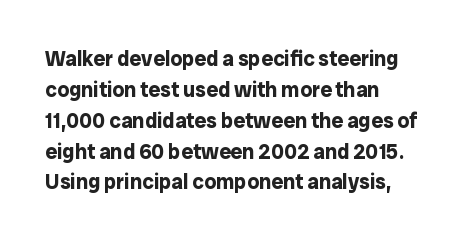
Q: Is the text bold? A: Yes.
Q: Is the text italic (slanted)? A: No, it is upright.
Q: Is the text underlined? A: No.
Q: How is the paragraph aligned? A: Left-aligned.
Q: Is the spacing between letters normal or unusually wide? A: Normal.
Q: Is the spacing between lines tight, normal or loose? A: Normal.
